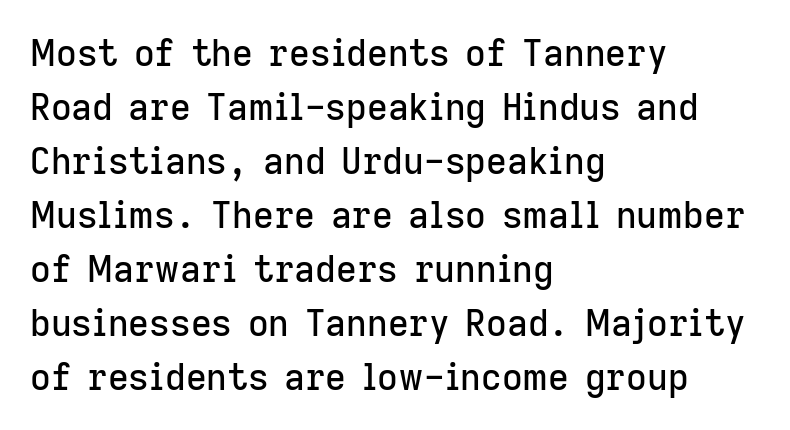
Spacing verdict: proportional, widths tailored to each character. Letterform terminals end flat and unadorned throughout the passage. Is there much room between lines? A standard amount, neither cramped nor airy. The text block is weighted toward the left margin, trailing off unevenly rightward. The specimen omits any rule beneath the text block's lines.
